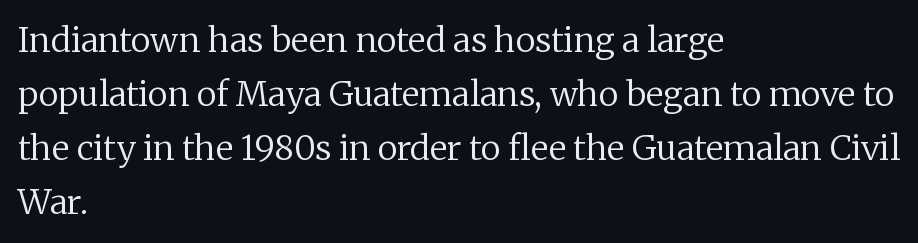
Q: Is the text bold? A: No.
Q: Is the text italic (slanted)? A: No, it is upright.
Q: Is the typeface a serif or a sans-serif typeface? A: Serif.
Q: Is the text underlined? A: No.
Q: How is the paragraph aligned? A: Left-aligned.
Q: Is the spacing between letters normal or unusually wide? A: Normal.
Q: Is the spacing between lines tight, normal or loose? A: Normal.
Q: Width (condensed, normal, or wide)? A: Normal.
Q: Stroke contrast? A: Low.
Q: x-height? A: Medium.
Q: Monospaced? A: No.
